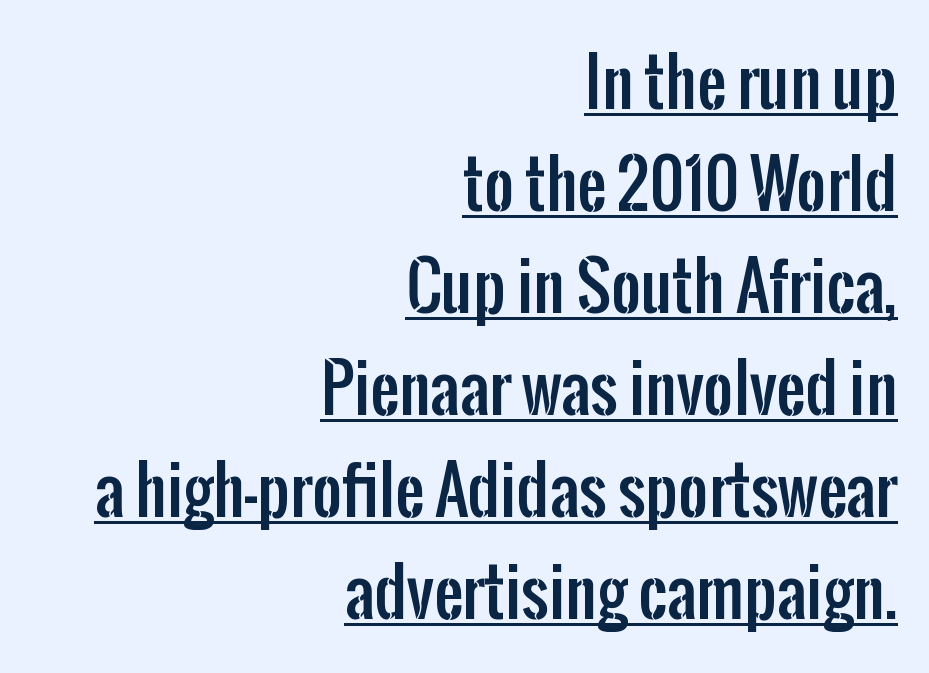
Caption: standard tracking, unaltered. The rendering uses a moderate line-height, typical for paragraphs. The words here are underlined. Each line ends at the same right margin while the left side varies. The letters stand straight up with perfectly vertical stems. Looks like regular typesetting: each glyph gets only the width it needs.
